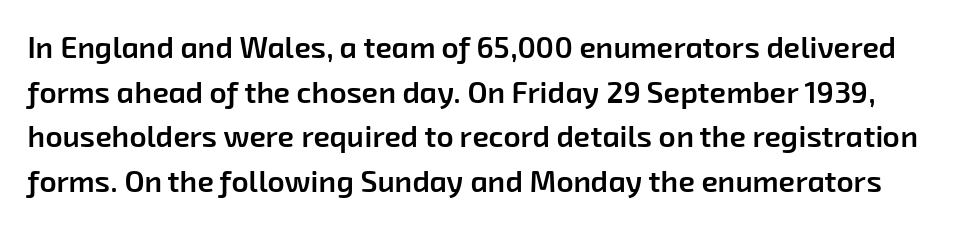
You could not count columns in this text — the font is proportionally spaced. The baseline area is clear. Students, note that the glyphs here touch the page at normal intervals. Serif or sans? Sans — the stroke terminals are bare. A fair bit of extra ink — the face is semibold, not bold.
